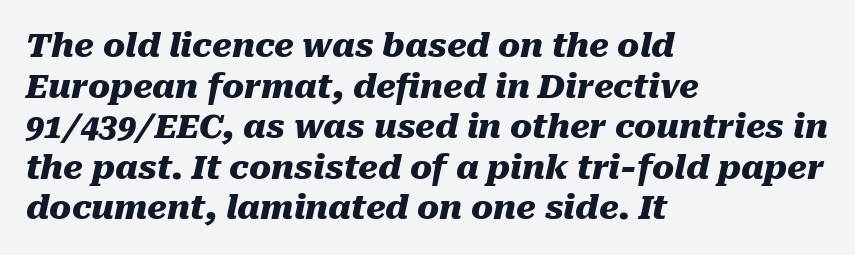
Letters rest on an invisible, unmarked baseline. The face used here is rendered with its standard letterfit. Every letter is thick-stroked: bold, no question. Casual observation: everything's shoved over to the left. The passage shown is typed in a proportional face where columns would drift.
